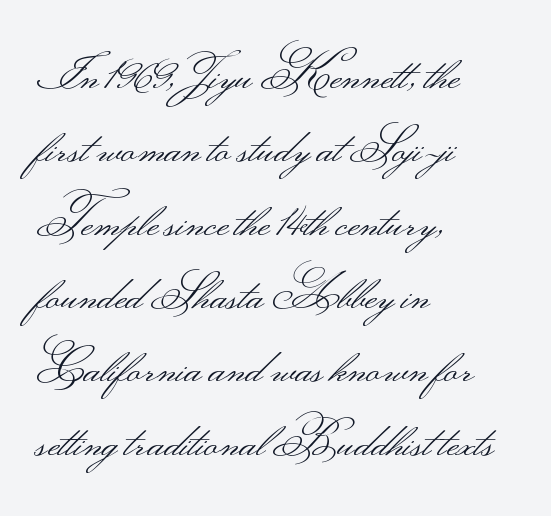
Q: Is the text bold? A: No.
Q: Is the text italic (slanted)? A: Yes.
Q: Is the typeface a serif or a sans-serif typeface? A: Sans-serif.
Q: Is the text underlined? A: No.
Q: How is the paragraph aligned? A: Left-aligned.
Q: Is the spacing between letters normal or unusually wide? A: Normal.
Q: Is the spacing between lines tight, normal or loose? A: Normal.
Q: Width (condensed, normal, or wide)? A: Wide.
Q: Stroke contrast? A: Medium.
Q: Monospaced? A: No.
